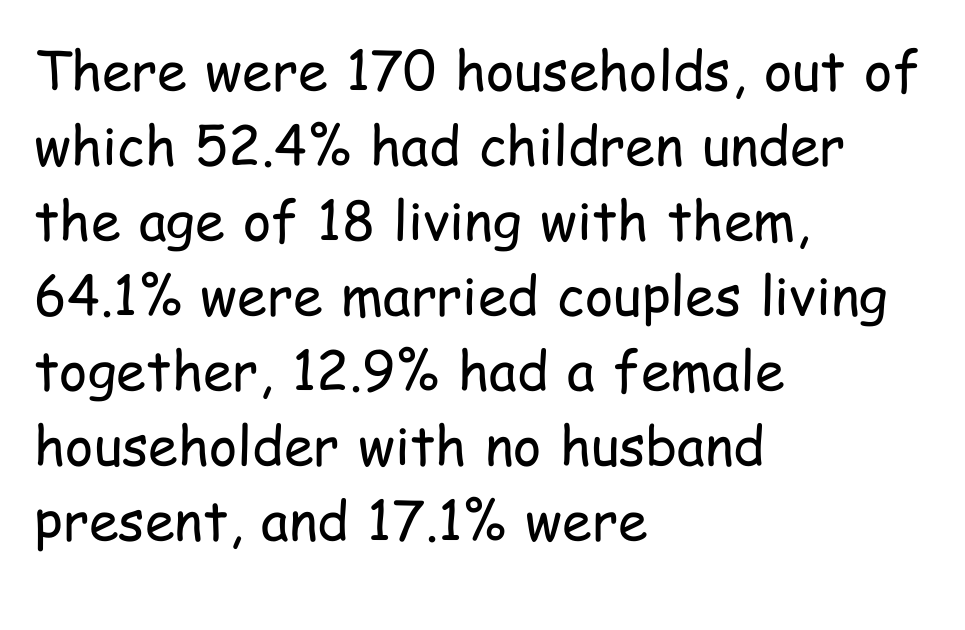
Q: Is the text bold? A: No.
Q: Is the text italic (slanted)? A: No, it is upright.
Q: Is the typeface a serif or a sans-serif typeface? A: Sans-serif.
Q: Is the text underlined? A: No.
Q: How is the paragraph aligned? A: Left-aligned.
Q: Is the spacing between letters normal or unusually wide? A: Normal.
Q: Is the spacing between lines tight, normal or loose? A: Normal.
Q: Width (condensed, normal, or wide)? A: Condensed.
Q: Stroke contrast? A: Low.
Q: x-height? A: Medium.
Q: Monospaced? A: No.
